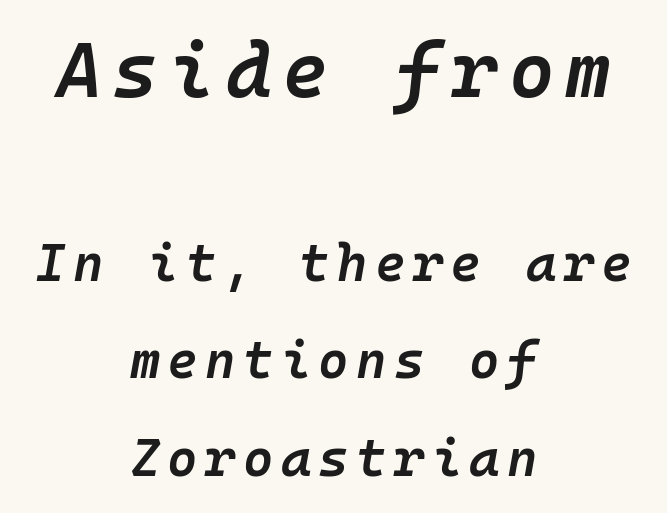
{"italic": "yes", "lean": "right", "slant_degrees": 10, "bold": "semi", "weight": "semibold", "width": "normal", "stroke_contrast": "low", "x_height": "medium", "monospaced": "yes", "underline": "no", "align": "center", "line_spacing_ratio": 1.87, "larger_block": "first", "size_ratio": 1.5, "glyph_px": 78}
